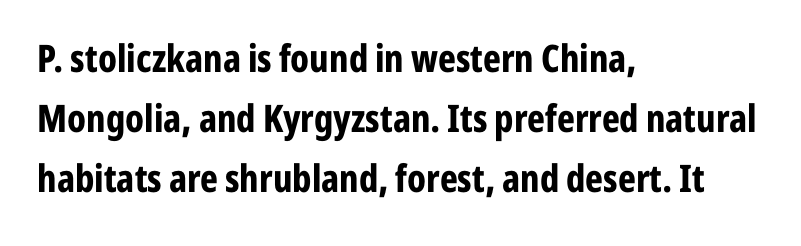
{"serif": "no", "italic": "no", "bold": "yes", "weight": "bold", "width": "condensed", "stroke_contrast": "low", "x_height": "medium", "monospaced": "no", "underline": "no", "align": "left", "line_spacing": "normal", "line_spacing_ratio": 1.58, "letter_spacing": "normal", "letter_spacing_em": 0.0, "glyph_px": 38}
